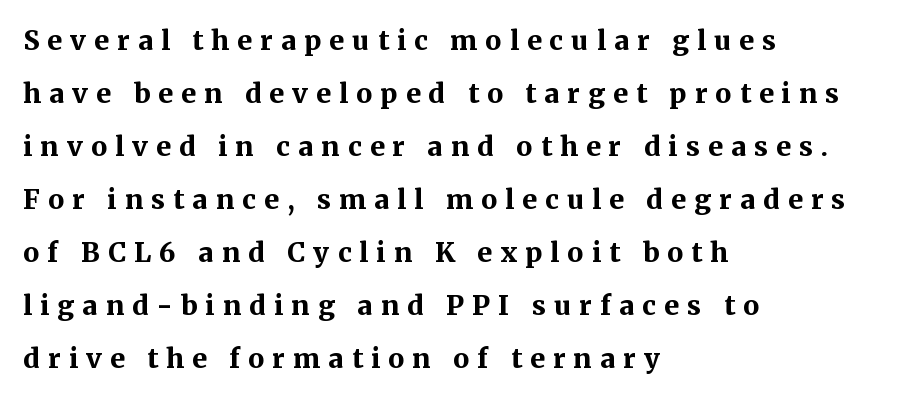
{"italic": "no", "bold": "yes", "underline": "no", "align": "left", "line_spacing": "loose", "line_spacing_ratio": 1.96, "letter_spacing": "wide", "letter_spacing_em": 0.3, "glyph_px": 27}
